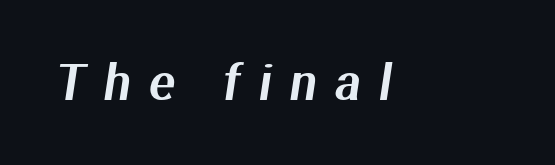
Q: Is the typeface a serif or a sans-serif typeface? A: Sans-serif.
Q: Is the text underlined? A: No.
Q: Is the spacing between letters normal or unusually wide? A: Unusually wide.
Q: Width (condensed, normal, or wide)? A: Normal.
Q: Stroke contrast? A: Medium.
Q: x-height? A: Medium.
Q: Monospaced? A: No.
